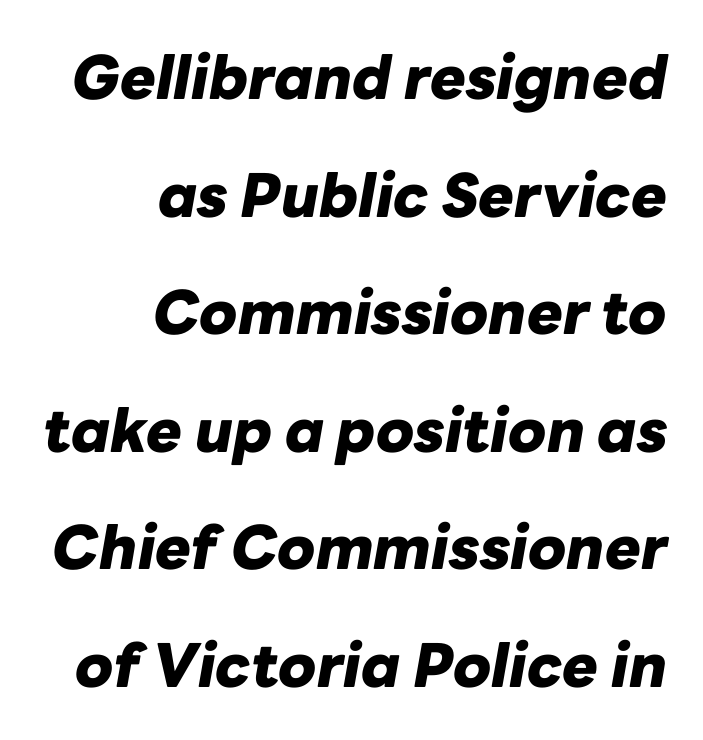
Q: Is the text bold? A: Yes.
Q: Is the text italic (slanted)? A: Yes, it leans right by about 10 degrees.
Q: Is the text underlined? A: No.
Q: How is the paragraph aligned? A: Right-aligned.
Q: Is the spacing between letters normal or unusually wide? A: Normal.
Q: Is the spacing between lines tight, normal or loose? A: Loose.
Q: Width (condensed, normal, or wide)? A: Normal.
Q: Stroke contrast? A: Low.
Q: x-height? A: Medium.
Q: Monospaced? A: No.
